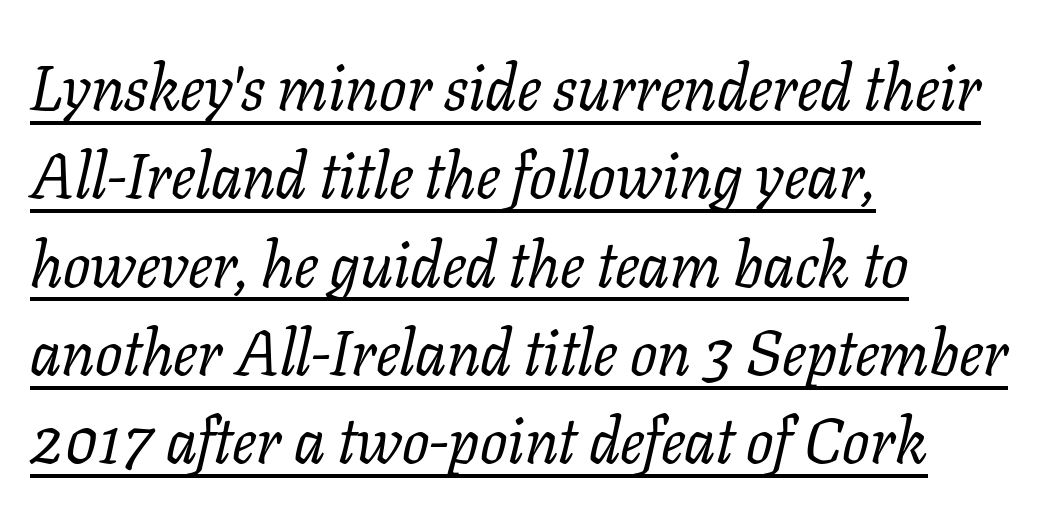
Q: Is the text bold? A: No.
Q: Is the text italic (slanted)? A: Yes, it leans right by about 11 degrees.
Q: Is the typeface a serif or a sans-serif typeface? A: Serif.
Q: Is the text underlined? A: Yes.
Q: How is the paragraph aligned? A: Left-aligned.
Q: Is the spacing between letters normal or unusually wide? A: Normal.
Q: Is the spacing between lines tight, normal or loose? A: Normal.
Q: Width (condensed, normal, or wide)? A: Normal.
Q: Stroke contrast? A: Low.
Q: x-height? A: Medium.
Q: Monospaced? A: No.
